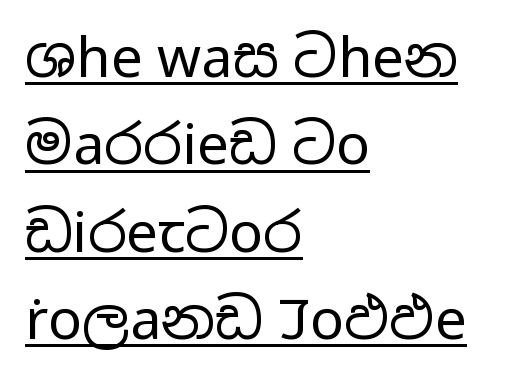
{"serif": "no", "italic": "no", "bold": "no", "weight": "regular", "width": "wide", "stroke_contrast": "low", "x_height": "medium", "monospaced": "no", "underline": "yes", "align": "left", "line_spacing": "normal", "line_spacing_ratio": 1.56, "letter_spacing": "normal", "letter_spacing_em": 0.0, "glyph_px": 56}
